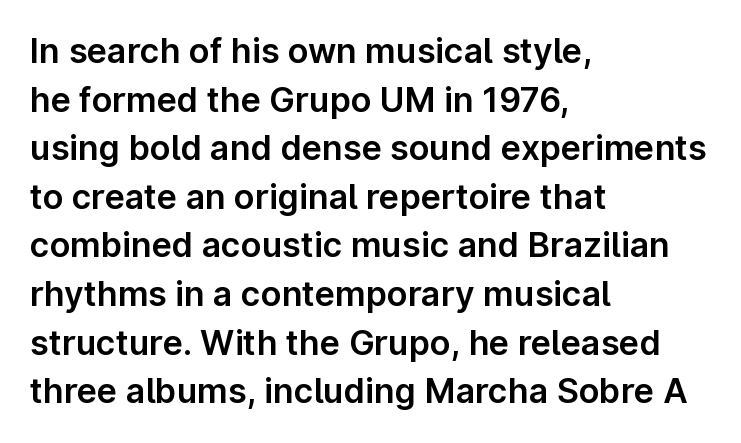
{"serif": "no", "italic": "no", "width": "normal", "stroke_contrast": "low", "x_height": "medium", "monospaced": "no", "underline": "no", "align": "left", "line_spacing": "normal", "line_spacing_ratio": 1.43, "letter_spacing": "normal", "letter_spacing_em": 0.0, "glyph_px": 34}
